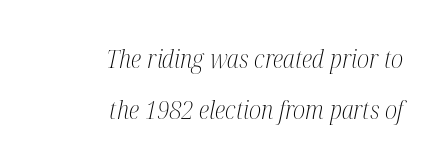
{"italic": "yes", "lean": "right", "slant_degrees": 12, "bold": "no", "underline": "no", "align": "right", "line_spacing": "loose", "line_spacing_ratio": 2.03, "letter_spacing": "normal", "letter_spacing_em": 0.0, "glyph_px": 25}
